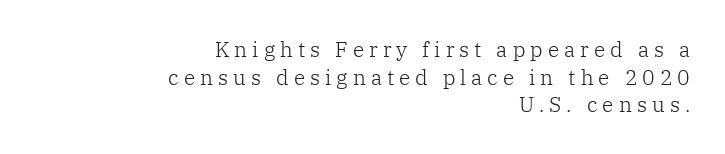
{"italic": "no", "bold": "no", "underline": "no", "align": "right", "line_spacing": "normal", "line_spacing_ratio": 1.31, "letter_spacing": "wide", "letter_spacing_em": 0.24, "glyph_px": 21}
